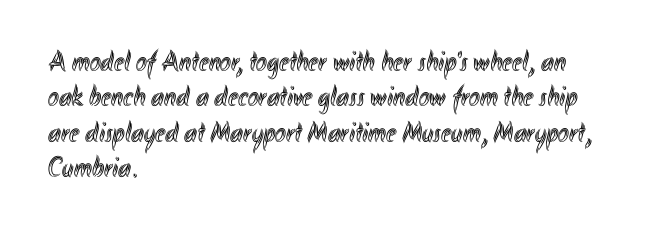
The image shows 29 px condensed type; set left-aligned, line spacing 1.22x, normal letter spacing, not underlined; a small x-height.
